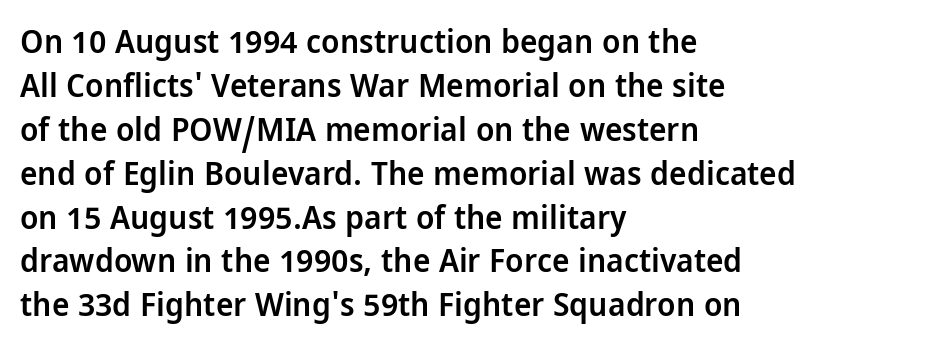
{"serif": "no", "italic": "no", "bold": "semi", "weight": "semibold", "width": "condensed", "stroke_contrast": "low", "x_height": "large", "monospaced": "no", "underline": "no", "align": "left", "line_spacing": "normal", "line_spacing_ratio": 1.33, "letter_spacing": "normal", "letter_spacing_em": 0.0, "glyph_px": 33}
